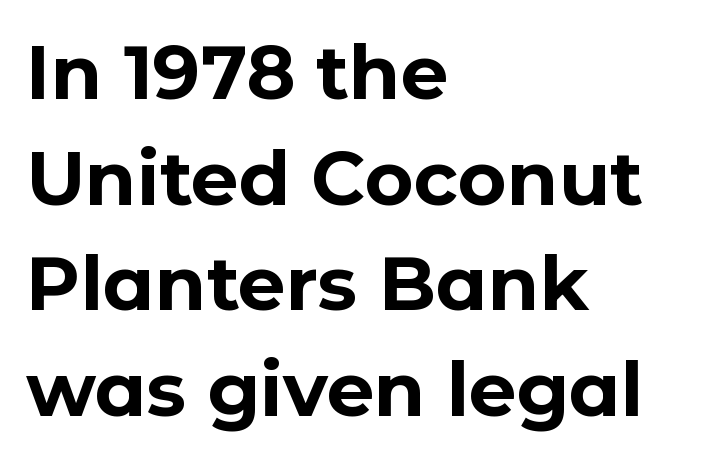
Q: Is the text bold? A: Yes.
Q: Is the text italic (slanted)? A: No, it is upright.
Q: Is the typeface a serif or a sans-serif typeface? A: Sans-serif.
Q: Is the text underlined? A: No.
Q: How is the paragraph aligned? A: Left-aligned.
Q: Is the spacing between letters normal or unusually wide? A: Normal.
Q: Is the spacing between lines tight, normal or loose? A: Normal.
Q: Width (condensed, normal, or wide)? A: Normal.
Q: Stroke contrast? A: Low.
Q: x-height? A: Medium.
Q: Monospaced? A: No.
